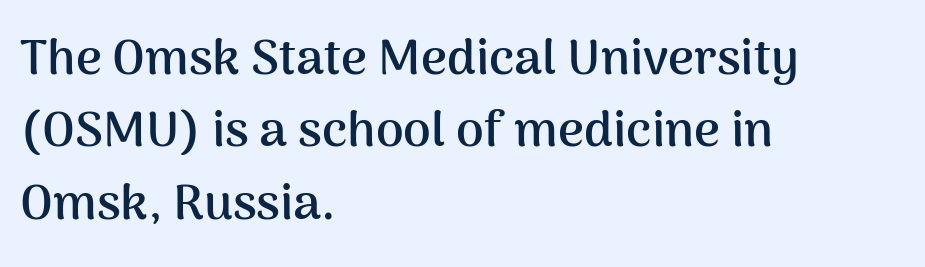
The image shows 50 px semibold sans-serif type, upright; set left-aligned, normal line spacing (1.45x), normal letter spacing, not underlined; medium stroke contrast and a medium x-height.
